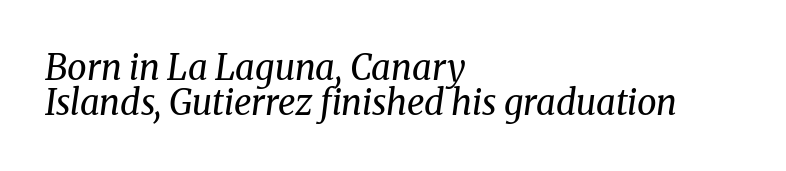
Looking at the ascenders, they clearly lean. Is this a fixed-width face? No — the glyphs have proportional, varying widths. Reading down the column, the eye jumps only a short way to each next line. Check where the strokes stop: tiny serifs finish them off. The passage shown is not bold in any degree. Caption: multi-line text, flush left, ragged right.
